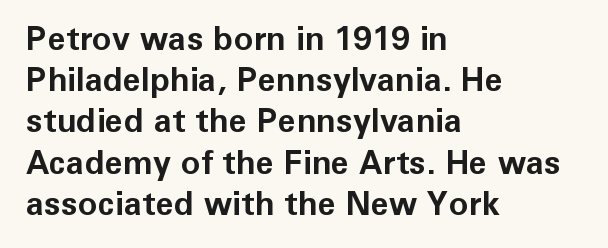
The image shows 33 px bold sans-serif type, upright; set left-aligned, normal line spacing (1.25x), normal letter spacing, not underlined; low stroke contrast and a medium x-height.
